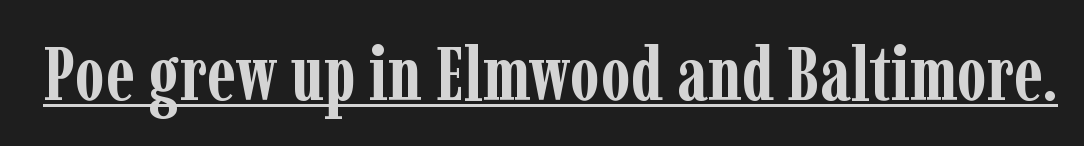
Q: Is the text bold? A: Yes.
Q: Is the text italic (slanted)? A: No, it is upright.
Q: Is the typeface a serif or a sans-serif typeface? A: Serif.
Q: Is the text underlined? A: Yes.
Q: Is the spacing between letters normal or unusually wide? A: Normal.
Q: Width (condensed, normal, or wide)? A: Condensed.
Q: Stroke contrast? A: Low.
Q: x-height? A: Medium.
Q: Monospaced? A: No.
